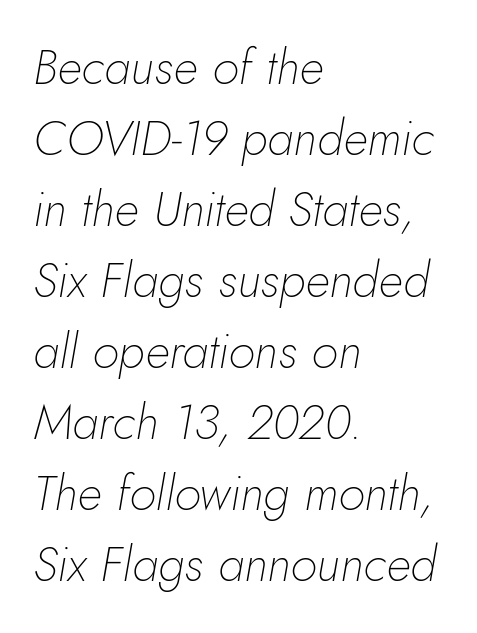
{"italic": "yes", "lean": "right", "slant_degrees": 10, "bold": "no", "weight": "thin", "width": "normal", "stroke_contrast": "low", "x_height": "small", "monospaced": "no", "underline": "no", "align": "left", "line_spacing": "normal", "line_spacing_ratio": 1.45, "letter_spacing": "normal", "letter_spacing_em": 0.0, "glyph_px": 49}
